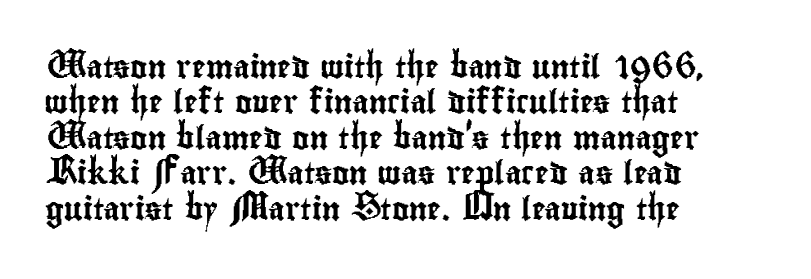
The image shows 23 px text type, upright; set left-aligned, normal line spacing (1.54x), normal letter spacing, not underlined.
